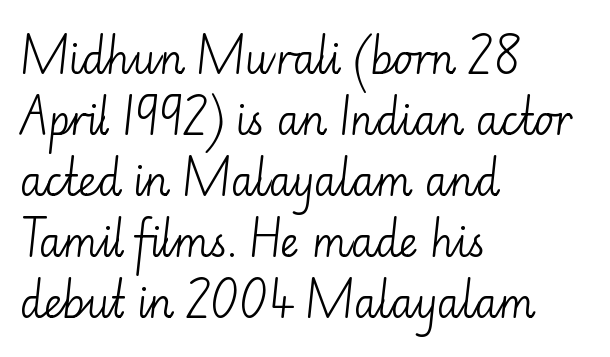
Q: Is the text bold? A: No.
Q: Is the text italic (slanted)? A: Yes.
Q: Is the typeface a serif or a sans-serif typeface? A: Sans-serif.
Q: Is the text underlined? A: No.
Q: How is the paragraph aligned? A: Left-aligned.
Q: Is the spacing between letters normal or unusually wide? A: Normal.
Q: Is the spacing between lines tight, normal or loose? A: Normal.
Q: Width (condensed, normal, or wide)? A: Normal.
Q: Stroke contrast? A: Low.
Q: x-height? A: Small.
Q: Monospaced? A: No.
